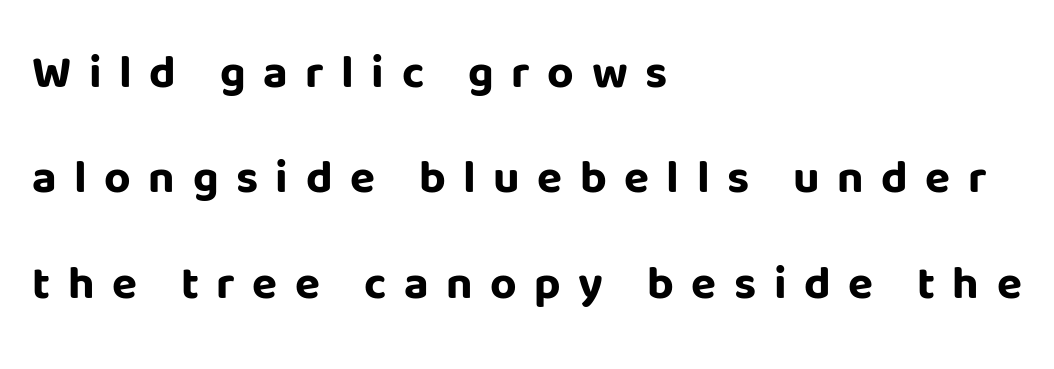
The image shows 46 px bold sans-serif type, upright; set left-aligned, loose line spacing (2.29x), unusually wide letter spacing (+0.38 em), not underlined; low stroke contrast and a large x-height.
